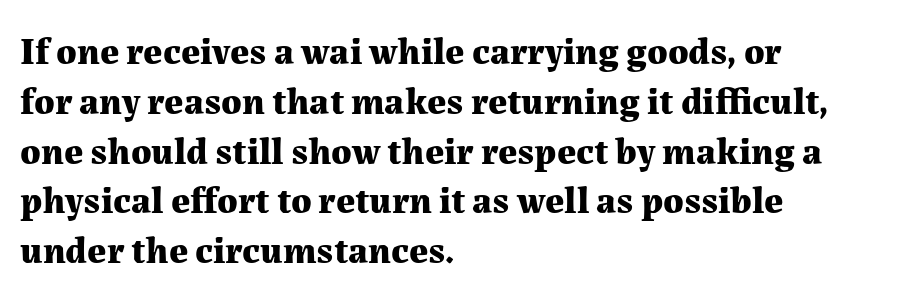
A typesetter would label this face a serif. If you drew a ruler down the left edge, every line would touch it. The space between consecutive lines is moderate. The axis of the letterforms is exactly vertical. Plain, unruled lines of type.
